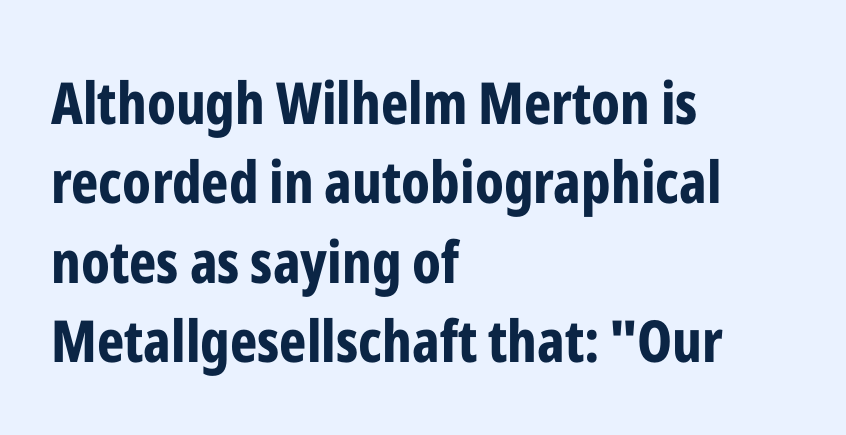
{"serif": "no", "italic": "no", "bold": "yes", "weight": "bold", "width": "condensed", "stroke_contrast": "low", "x_height": "medium", "monospaced": "no", "underline": "no", "align": "left", "line_spacing": "normal", "line_spacing_ratio": 1.37, "letter_spacing": "normal", "letter_spacing_em": 0.0, "glyph_px": 58}
